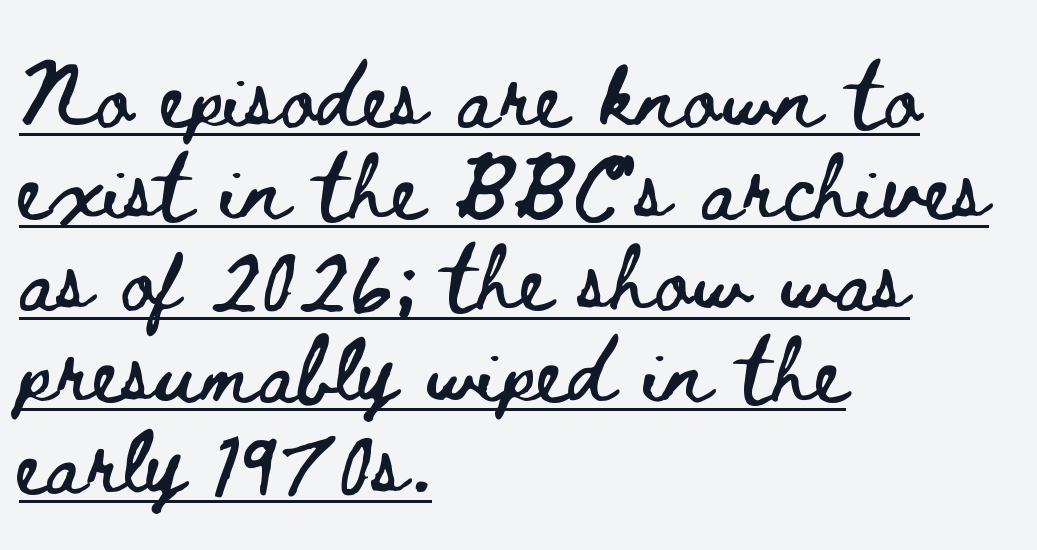
The image shows 65 px wide type; set left-aligned, normal line spacing (1.41x), normal letter spacing, underlined; low stroke contrast and a small x-height.
